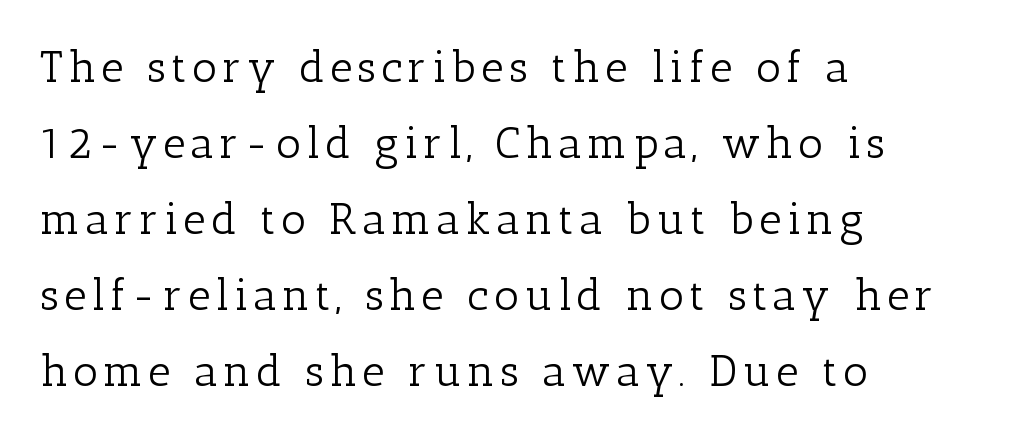
The image shows 44 px light serif type, upright; set left-aligned, line spacing 1.73x, not underlined; low stroke contrast and a medium x-height.
